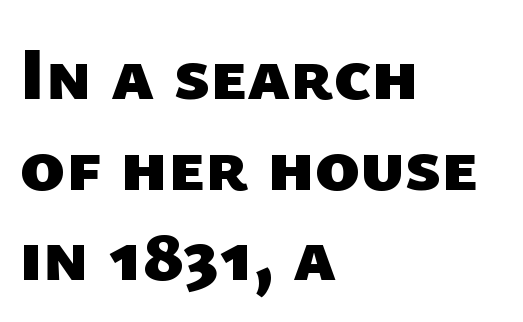
The image shows 75 px heavy sans-serif type; set left-aligned, line spacing 1.21x, normal letter spacing, not underlined; low stroke contrast and a medium x-height.
